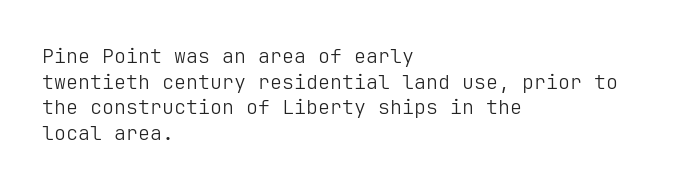
{"italic": "no", "bold": "no", "underline": "no", "align": "left", "line_spacing": "normal", "line_spacing_ratio": 1.28, "letter_spacing": "normal", "letter_spacing_em": 0.0, "glyph_px": 20}
